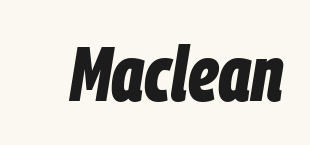
Q: Is the text bold? A: Yes.
Q: Is the text italic (slanted)? A: Yes, it leans right by about 9 degrees.
Q: Is the text underlined? A: No.
Q: Is the spacing between letters normal or unusually wide? A: Normal.
Q: Width (condensed, normal, or wide)? A: Condensed.
Q: Stroke contrast? A: Low.
Q: x-height? A: Large.
Q: Monospaced? A: No.
